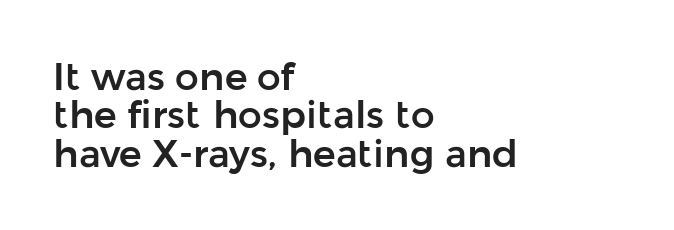
{"serif": "no", "italic": "no", "width": "normal", "stroke_contrast": "low", "x_height": "medium", "monospaced": "no", "underline": "no", "align": "left", "line_spacing": "tight", "line_spacing_ratio": 1.01, "letter_spacing": "normal", "letter_spacing_em": 0.0, "glyph_px": 38}
